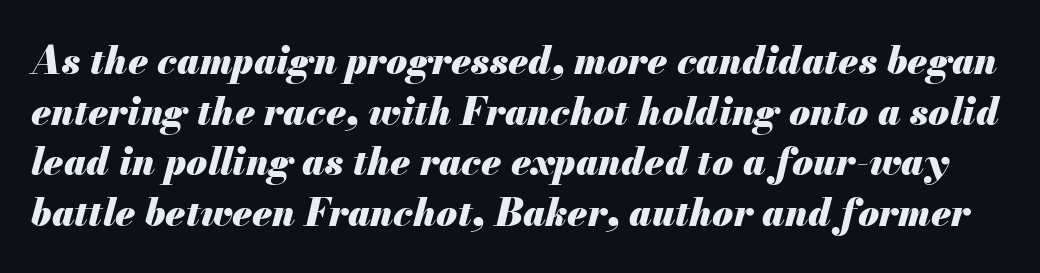
{"italic": "yes", "lean": "right", "slant_degrees": 13, "bold": "yes", "weight": "heavy", "width": "normal", "stroke_contrast": "medium", "x_height": "small", "monospaced": "no", "underline": "no", "line_spacing": "normal", "line_spacing_ratio": 1.33, "letter_spacing": "normal", "letter_spacing_em": 0.0, "glyph_px": 38}
